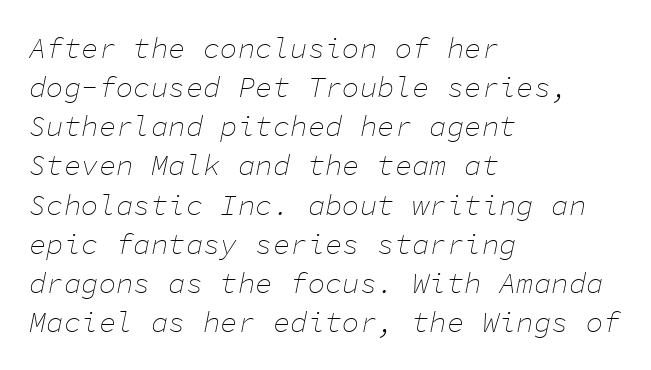
The image shows 29 px thin type, italic (leaning right), monospaced; set left-aligned, normal line spacing (1.35x), normal letter spacing, not underlined; low stroke contrast and a medium x-height.
